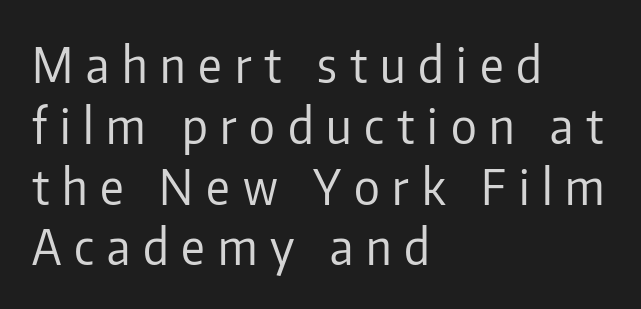
{"serif": "no", "italic": "no", "bold": "no", "weight": "regular", "width": "condensed", "stroke_contrast": "low", "x_height": "medium", "monospaced": "no", "underline": "no", "align": "left", "line_spacing_ratio": 1.24, "letter_spacing": "wide", "letter_spacing_em": 0.26, "glyph_px": 49}
